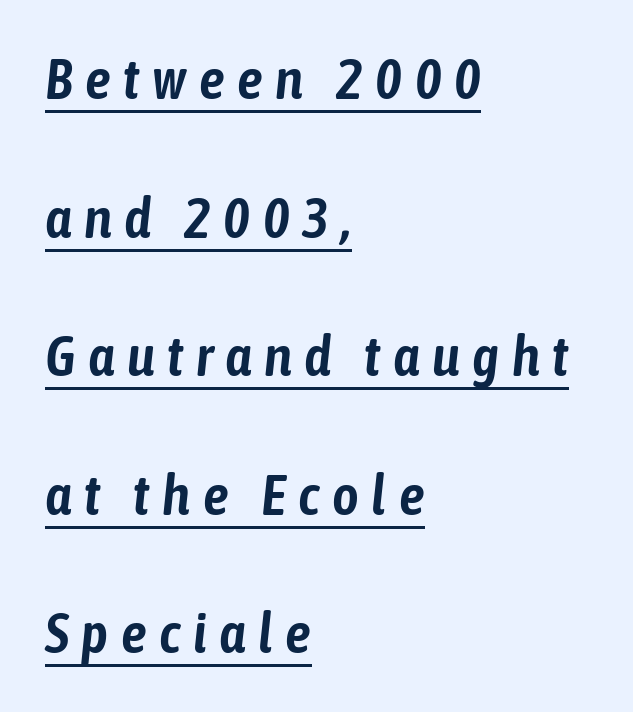
The image shows 57 px condensed type, italic (leaning right); set left-aligned, loose line spacing (2.43x), unusually wide letter spacing (+0.22 em), underlined; low stroke contrast and a medium x-height.
